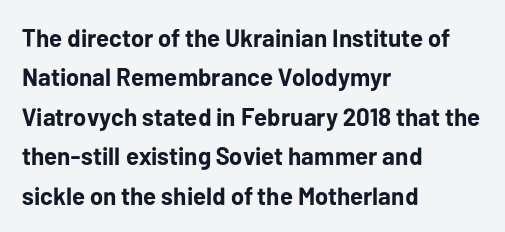
The image shows 25 px bold type, upright; set left-aligned, normal line spacing (1.58x), normal letter spacing, not underlined.
